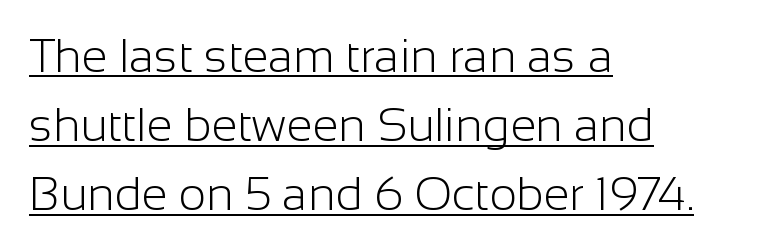
If you drew a ruler down the left edge, every line would touch it. Is the letter spacing exaggerated? No — it looks like the ordinary default. This sample uses an upright cut, with every glyph sitting square on the baseline. Every word sits above its own underline. One glance says typical: line gaps are just what's usual. Unbolded letterforms with no extra heft.
